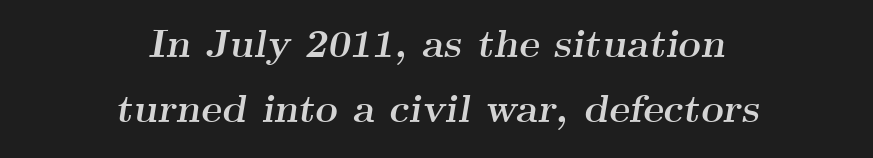
The image shows 39 px semibold, wide serif type, italic (leaning right); set centered, normal line spacing (1.66x), normal letter spacing, not underlined; medium stroke contrast and a small x-height.
